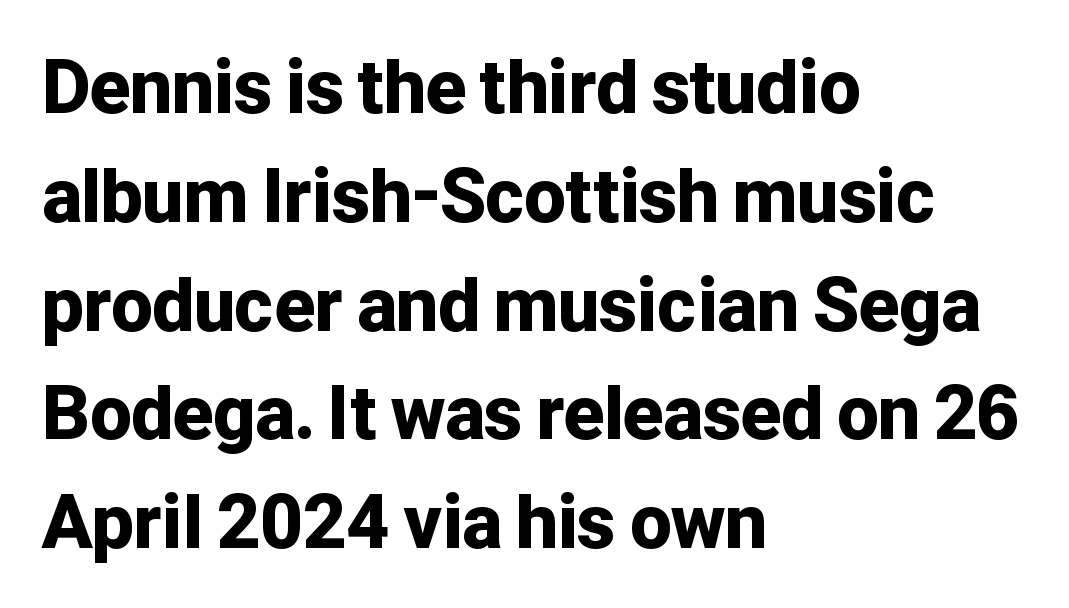
Note the varied advance widths — an 'i' is clearly narrower than an 'm'. This sample keeps an unexceptional amount of space between lines. The strip under each line holds only bare page. The font family rendered here belongs to the sans-serif group.
